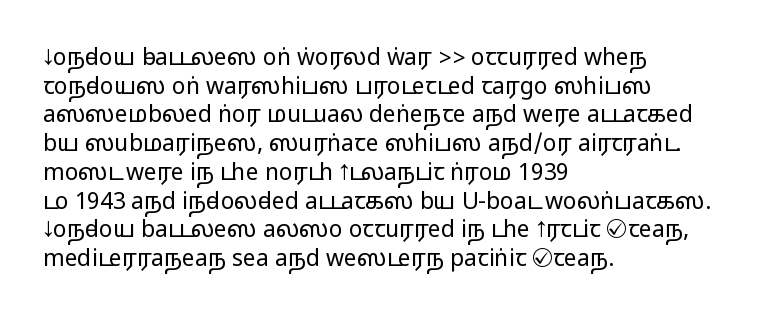
Quick note: not italic, upright. The letters sit at their default tracking, neither squeezed nor spread. The space between consecutive lines is moderate. This sample is left-justified, so line endings fall wherever the words run out. The string is rendered with underlining switched off.
